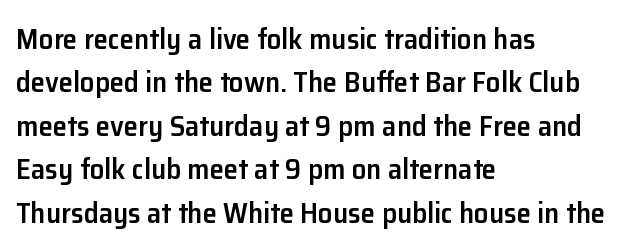
The image shows 29 px semibold sans-serif type, upright; set left-aligned, normal line spacing (1.5x), normal letter spacing, not underlined; low stroke contrast and a medium x-height.
